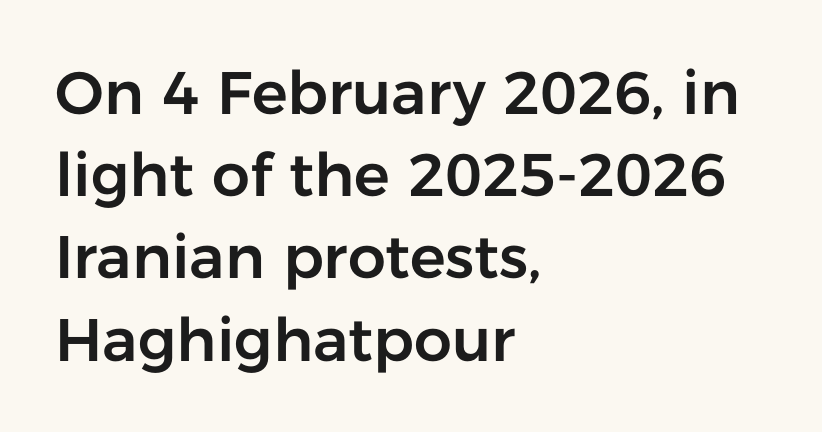
The image shows 60 px sans-serif type, upright; set left-aligned, normal line spacing (1.37x), normal letter spacing, not underlined; low stroke contrast and a medium x-height.
